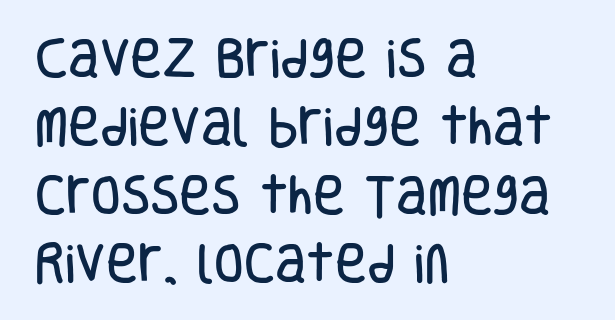
Q: Is the text italic (slanted)? A: No, it is upright.
Q: Is the typeface a serif or a sans-serif typeface? A: Sans-serif.
Q: Is the text underlined? A: No.
Q: How is the paragraph aligned? A: Left-aligned.
Q: Is the spacing between letters normal or unusually wide? A: Normal.
Q: Is the spacing between lines tight, normal or loose? A: Normal.
Q: Width (condensed, normal, or wide)? A: Condensed.
Q: Stroke contrast? A: Low.
Q: x-height? A: Large.
Q: Monospaced? A: No.
